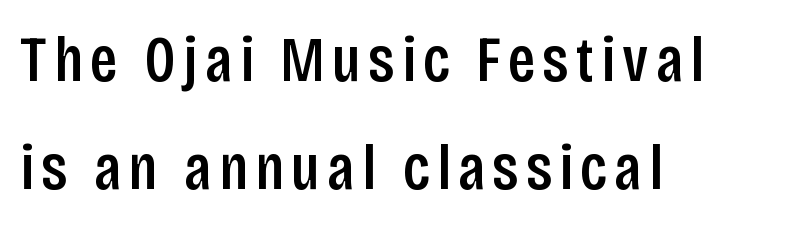
Q: Is the text bold? A: Semi-bold.
Q: Is the text italic (slanted)? A: No, it is upright.
Q: Is the typeface a serif or a sans-serif typeface? A: Sans-serif.
Q: Is the text underlined? A: No.
Q: How is the paragraph aligned? A: Left-aligned.
Q: Is the spacing between lines tight, normal or loose? A: Normal.
Q: Width (condensed, normal, or wide)? A: Condensed.
Q: Stroke contrast? A: Low.
Q: x-height? A: Large.
Q: Monospaced? A: No.
